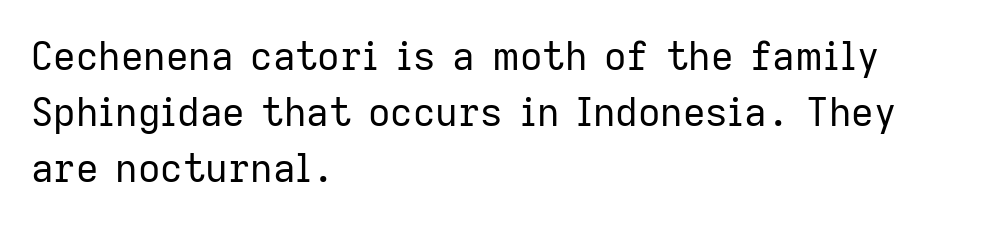
The image shows 39 px regular-weight sans-serif type, upright; set left-aligned, normal line spacing (1.44x), normal letter spacing, not underlined; low stroke contrast and a medium x-height.
